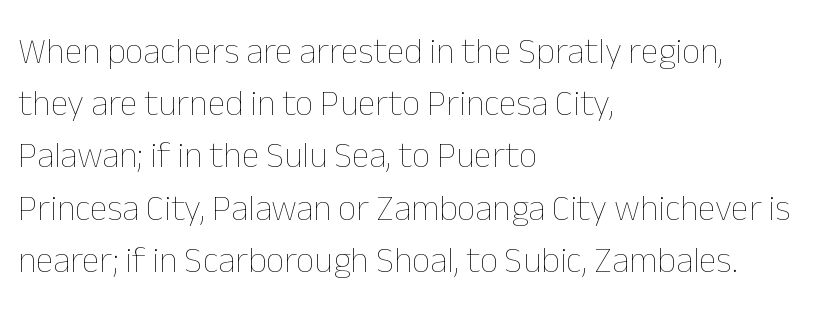
The type is set solid horizontally, with unmodified tracking. Looks like regular typesetting: each glyph gets only the width it needs. Ink coverage per letter is moderate at most. The lettering stays uniformly vertical, giving the passage a roman look.
